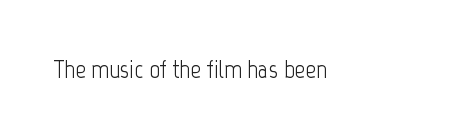
{"italic": "no", "bold": "no", "underline": "no", "align": "left", "letter_spacing": "normal", "letter_spacing_em": 0.0, "glyph_px": 26}
